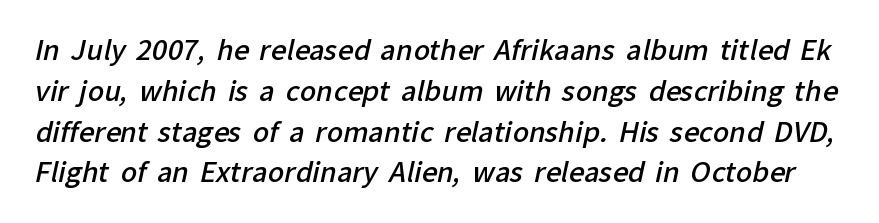
The image shows 27 px text type; set normal line spacing (1.51x), normal letter spacing, not underlined.
